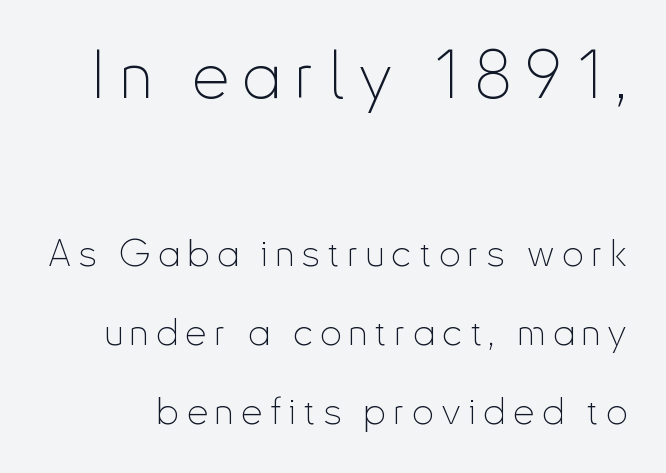
{"serif": "no", "italic": "no", "bold": "no", "weight": "thin", "width": "condensed", "stroke_contrast": "low", "x_height": "small", "monospaced": "no", "underline": "no", "line_spacing": "loose", "line_spacing_ratio": 2.08, "letter_spacing": "wide", "letter_spacing_em": 0.2, "larger_block": "first", "size_ratio": 1.76, "glyph_px": 67}
